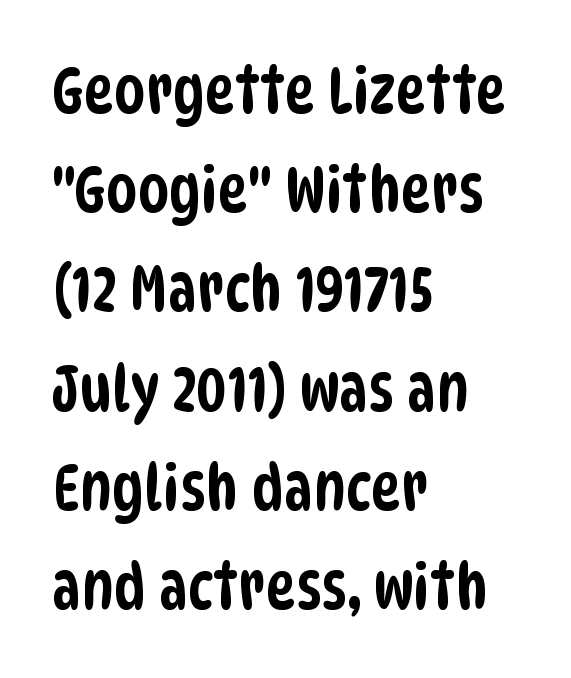
The image shows 64 px condensed sans-serif type; set left-aligned, normal line spacing (1.55x), normal letter spacing, not underlined; low stroke contrast and a large x-height.
